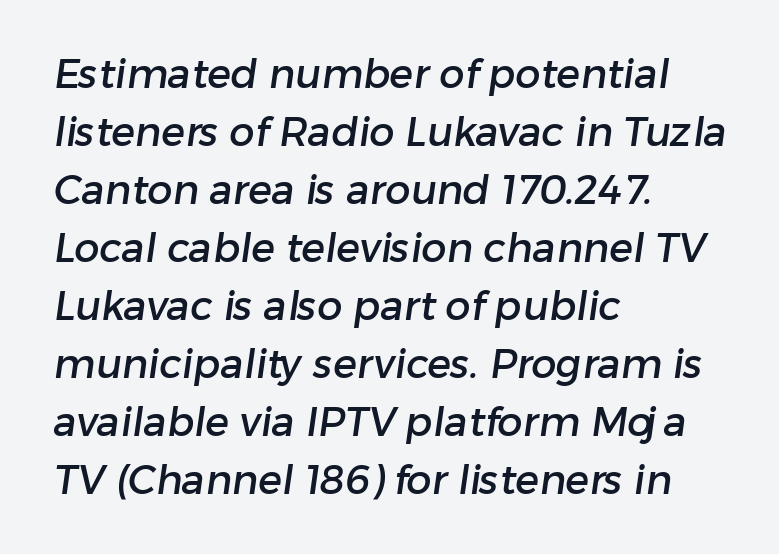
{"serif": "no", "width": "normal", "stroke_contrast": "low", "x_height": "medium", "monospaced": "no", "underline": "no", "align": "left", "line_spacing": "normal", "line_spacing_ratio": 1.45, "letter_spacing": "normal", "letter_spacing_em": 0.0, "glyph_px": 40}
